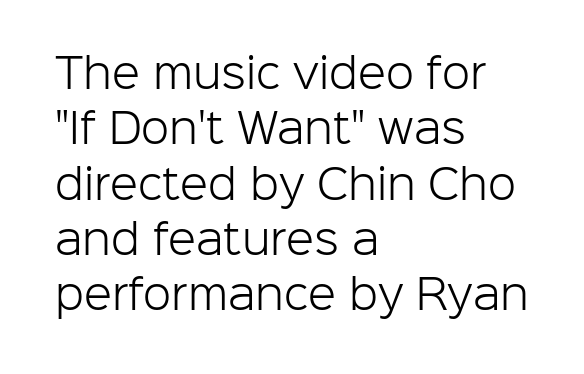
The image shows 41 px light sans-serif type, upright; set left-aligned, normal line spacing (1.35x), normal letter spacing, not underlined; low stroke contrast and a medium x-height.
